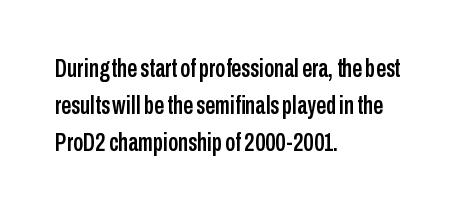
Q: Is the text italic (slanted)? A: No, it is upright.
Q: Is the text underlined? A: No.
Q: How is the paragraph aligned? A: Left-aligned.
Q: Is the spacing between letters normal or unusually wide? A: Normal.
Q: Is the spacing between lines tight, normal or loose? A: Normal.
